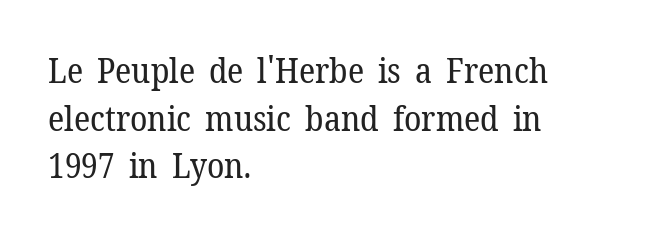
The image shows 35 px regular-weight serif type, upright; set left-aligned, normal line spacing (1.36x), normal letter spacing, not underlined; low stroke contrast and a medium x-height.
